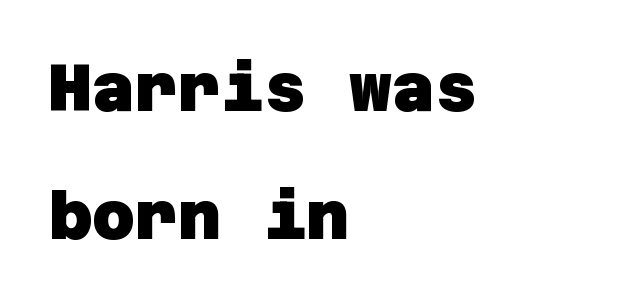
{"serif": "no", "bold": "yes", "weight": "heavy", "width": "normal", "stroke_contrast": "low", "x_height": "large", "underline": "no", "align": "left", "line_spacing": "loose", "line_spacing_ratio": 1.94, "letter_spacing": "normal", "letter_spacing_em": 0.0, "glyph_px": 66}
